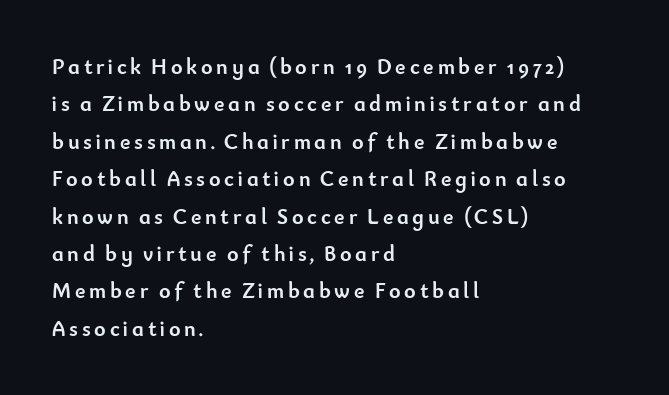
Q: Is the text bold? A: Yes.
Q: Is the text italic (slanted)? A: No, it is upright.
Q: Is the text underlined? A: No.
Q: How is the paragraph aligned? A: Left-aligned.
Q: Is the spacing between lines tight, normal or loose? A: Normal.
